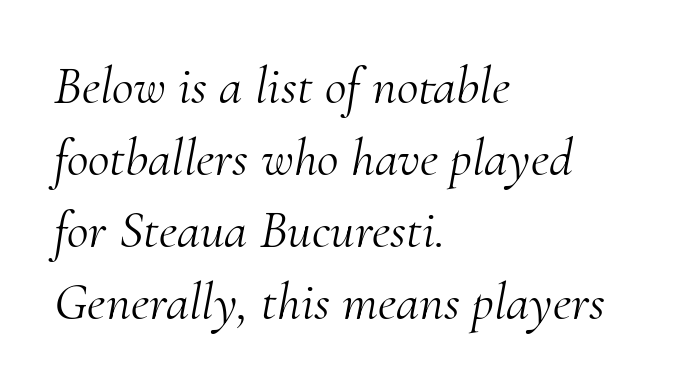
Which margin do the lines hug? The left one — the right edge is uneven. Rule under the text: the space is simply empty. Heaviness? Minimal to ordinary, like unemphasized prose. Reading down the column, the eye jumps a familiar distance to each next line. Slanted lettering throughout.
